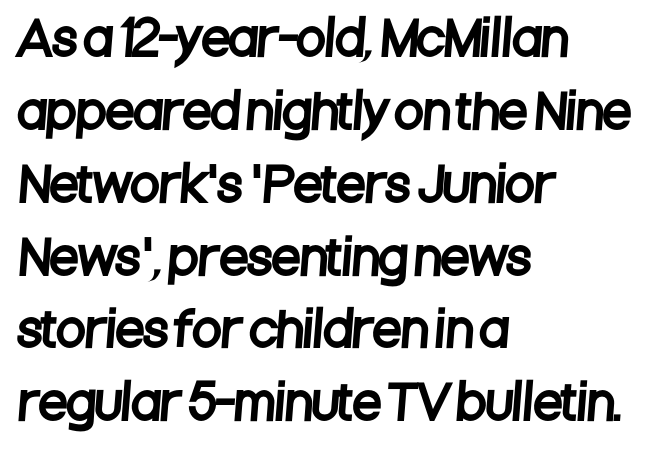
{"serif": "no", "width": "condensed", "stroke_contrast": "low", "x_height": "large", "monospaced": "no", "underline": "no", "align": "left", "line_spacing": "normal", "line_spacing_ratio": 1.55, "letter_spacing": "normal", "letter_spacing_em": 0.0, "glyph_px": 47}
